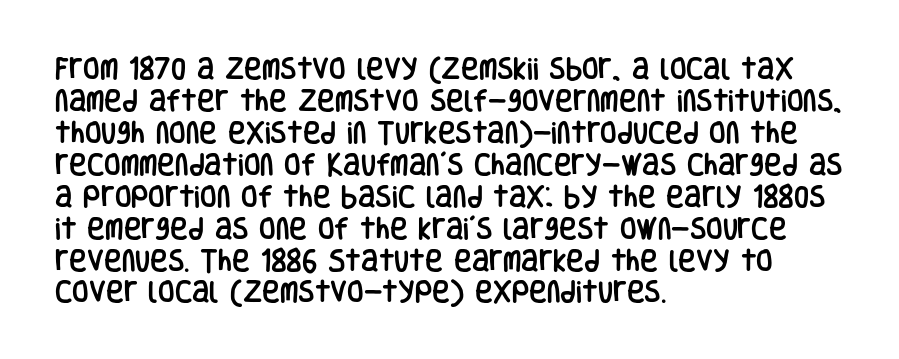
{"italic": "no", "underline": "no", "align": "left", "line_spacing": "normal", "line_spacing_ratio": 1.33, "letter_spacing": "normal", "letter_spacing_em": 0.0, "glyph_px": 24}
